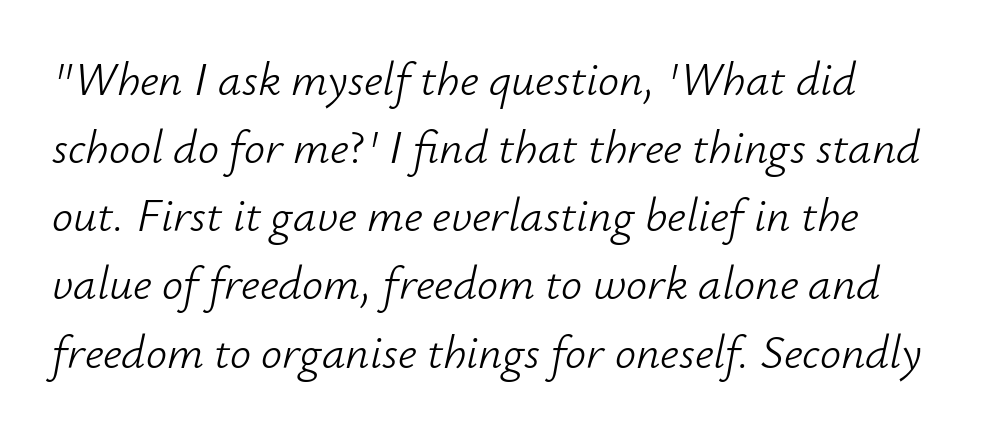
{"italic": "yes", "lean": "right", "slant_degrees": 12, "bold": "no", "weight": "light", "width": "normal", "stroke_contrast": "low", "x_height": "small", "monospaced": "no", "underline": "no", "line_spacing": "normal", "line_spacing_ratio": 1.45, "letter_spacing": "normal", "letter_spacing_em": 0.0, "glyph_px": 47}
